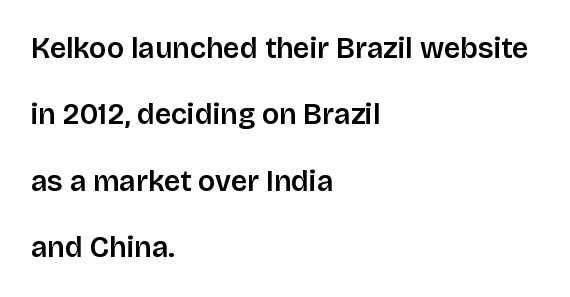
The image shows 29 px semibold sans-serif type, upright; set left-aligned, loose line spacing (2.29x), normal letter spacing, not underlined; low stroke contrast and a large x-height.
